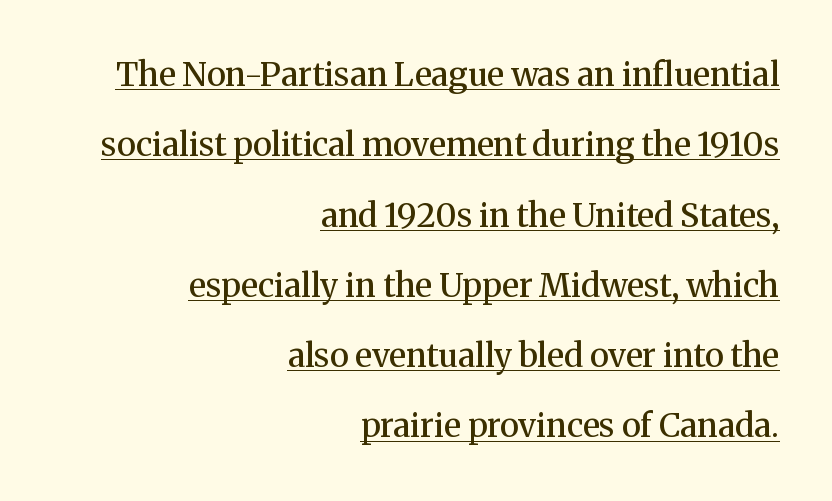
The image shows 33 px semibold serif type, upright; set right-aligned, loose line spacing (2.13x), normal letter spacing, underlined; medium stroke contrast and a medium x-height.
